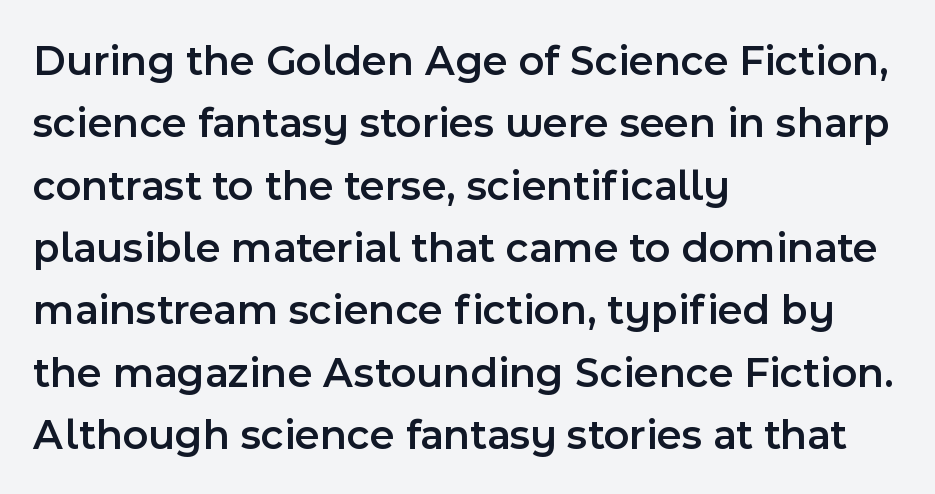
The image shows 43 px semibold sans-serif type, upright; set left-aligned, normal line spacing (1.45x), normal letter spacing, not underlined; a medium x-height.
